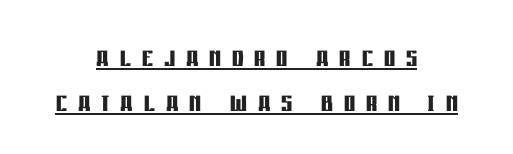
{"serif": "no", "italic": "no", "bold": "yes", "weight": "semibold", "width": "condensed", "stroke_contrast": "low", "x_height": "large", "monospaced": "no", "underline": "yes", "align": "center", "line_spacing": "normal", "line_spacing_ratio": 1.29, "letter_spacing": "wide", "letter_spacing_em": 0.31, "glyph_px": 35}
